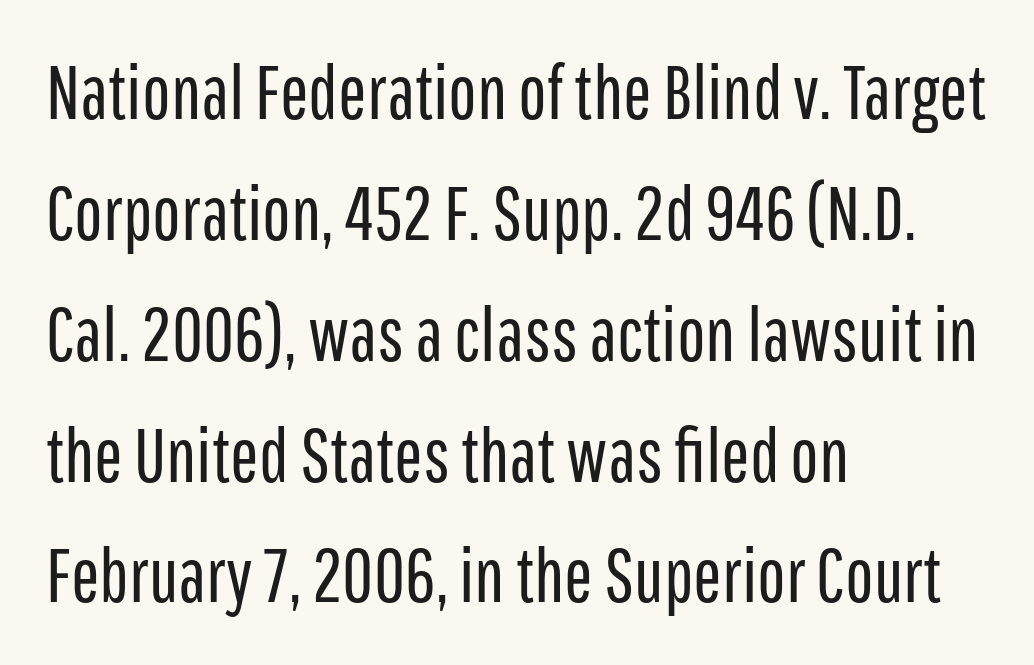
Character widths vary here, with narrow letters taking less room than wide ones. Short and long lines alike share a common starting point at left. When letters stand straight like this, we call the style roman or upright. The face looks like a standard text weight, possibly lighter.
